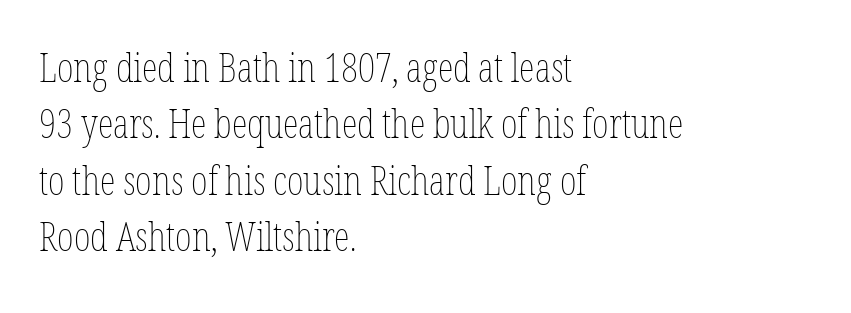
Q: Is the text bold? A: No.
Q: Is the text italic (slanted)? A: No, it is upright.
Q: Is the text underlined? A: No.
Q: How is the paragraph aligned? A: Left-aligned.
Q: Is the spacing between letters normal or unusually wide? A: Normal.
Q: Is the spacing between lines tight, normal or loose? A: Normal.
Q: Width (condensed, normal, or wide)? A: Condensed.
Q: Stroke contrast? A: Low.
Q: x-height? A: Medium.
Q: Monospaced? A: No.
